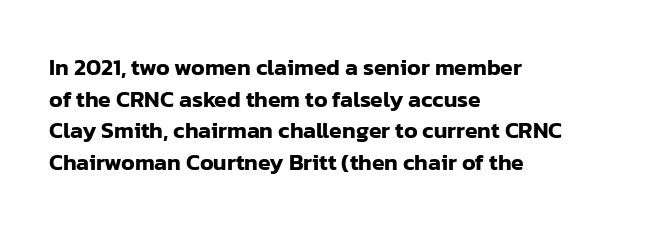
{"italic": "no", "underline": "no", "align": "left", "line_spacing": "normal", "line_spacing_ratio": 1.37, "letter_spacing": "normal", "letter_spacing_em": 0.0, "glyph_px": 23}
